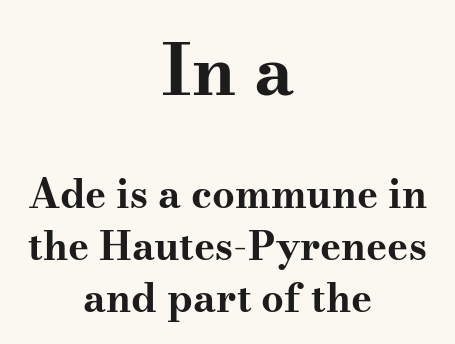
{"serif": "yes", "italic": "no", "bold": "yes", "weight": "bold", "width": "wide", "stroke_contrast": "medium", "x_height": "small", "monospaced": "no", "underline": "no", "align": "center", "line_spacing": "normal", "line_spacing_ratio": 1.3, "letter_spacing": "normal", "letter_spacing_em": 0.0, "larger_block": "first", "size_ratio": 1.75, "glyph_px": 70}
